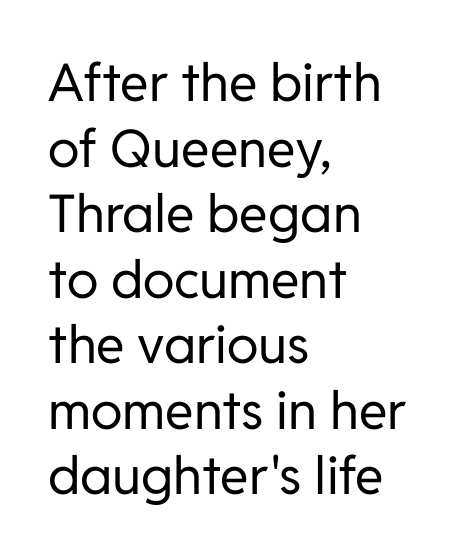
{"serif": "no", "italic": "no", "bold": "no", "weight": "regular", "width": "normal", "stroke_contrast": "low", "x_height": "medium", "monospaced": "no", "underline": "no", "align": "left", "line_spacing": "normal", "line_spacing_ratio": 1.26, "letter_spacing": "normal", "letter_spacing_em": 0.0, "glyph_px": 52}
